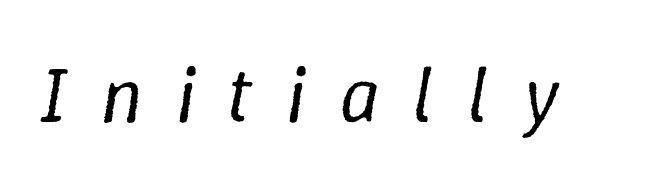
The image shows 79 px regular-weight type, italic (leaning right); set unusually wide letter spacing (+0.41 em), not underlined; low stroke contrast and a medium x-height.
